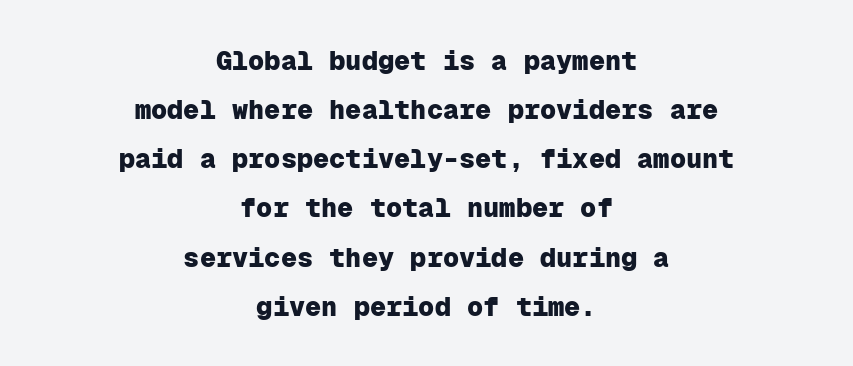
The image shows 27 px bold type, upright; set centered, line spacing 1.82x, normal letter spacing, not underlined.
